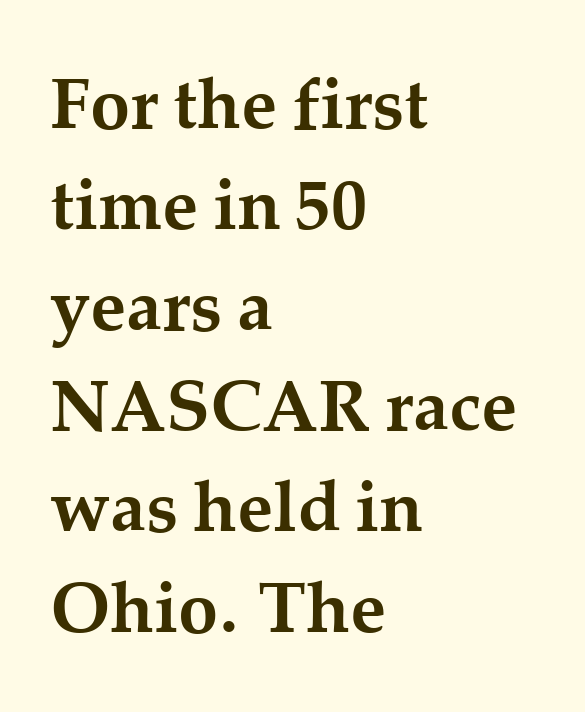
Each line starts at the same left margin while the right side varies. Classification — serif. The foot of each line stays bare and open. The leading is moderate, giving the passage an even texture. The letters advance in unequal steps, a hallmark of proportional type.
